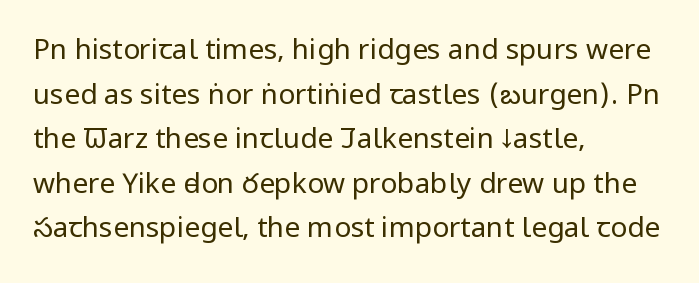
Q: Is the text bold? A: No.
Q: Is the text italic (slanted)? A: No, it is upright.
Q: Is the typeface a serif or a sans-serif typeface? A: Sans-serif.
Q: Is the text underlined? A: No.
Q: How is the paragraph aligned? A: Left-aligned.
Q: Is the spacing between letters normal or unusually wide? A: Normal.
Q: Is the spacing between lines tight, normal or loose? A: Normal.
Q: Width (condensed, normal, or wide)? A: Condensed.
Q: Stroke contrast? A: Low.
Q: x-height? A: Large.
Q: Monospaced? A: No.
